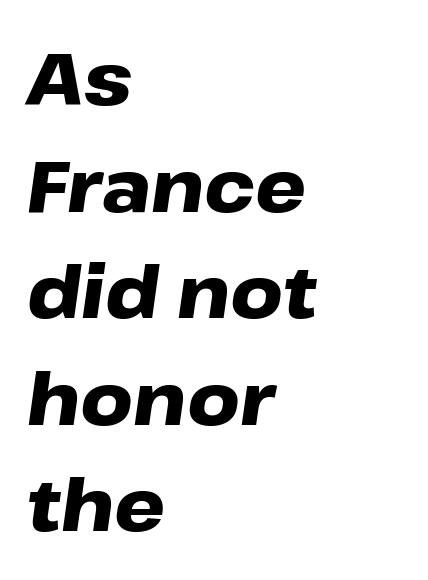
Q: Is the text bold? A: Yes.
Q: Is the text italic (slanted)? A: Yes, it leans right by about 8 degrees.
Q: Is the text underlined? A: No.
Q: How is the paragraph aligned? A: Left-aligned.
Q: Is the spacing between letters normal or unusually wide? A: Normal.
Q: Is the spacing between lines tight, normal or loose? A: Normal.
Q: Width (condensed, normal, or wide)? A: Wide.
Q: Stroke contrast? A: Low.
Q: x-height? A: Medium.
Q: Monospaced? A: No.
